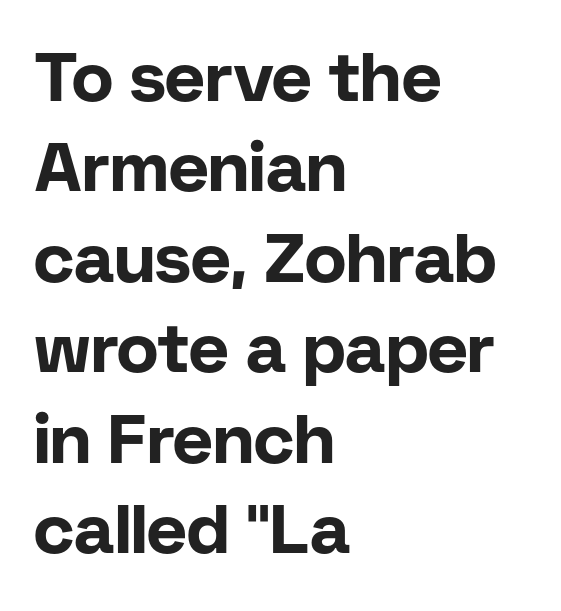
{"serif": "no", "italic": "no", "bold": "yes", "weight": "bold", "width": "normal", "stroke_contrast": "low", "x_height": "medium", "monospaced": "no", "underline": "no", "align": "left", "line_spacing": "normal", "line_spacing_ratio": 1.31, "letter_spacing": "normal", "letter_spacing_em": 0.0, "glyph_px": 69}
